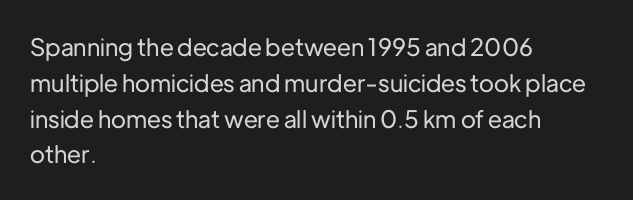
Q: Is the text italic (slanted)? A: No, it is upright.
Q: Is the text underlined? A: No.
Q: How is the paragraph aligned? A: Left-aligned.
Q: Is the spacing between letters normal or unusually wide? A: Normal.
Q: Is the spacing between lines tight, normal or loose? A: Normal.
